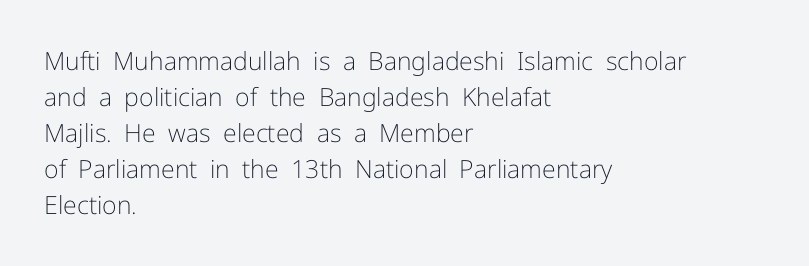
The image shows 25 px text type, upright; set left-aligned, normal line spacing (1.44x), normal letter spacing, not underlined.
